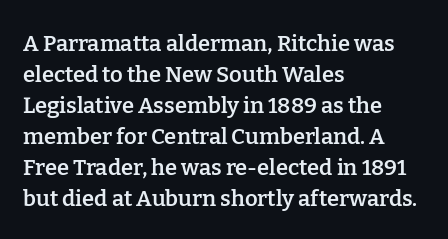
Q: Is the text bold? A: Semi-bold.
Q: Is the text italic (slanted)? A: No, it is upright.
Q: Is the text underlined? A: No.
Q: How is the paragraph aligned? A: Left-aligned.
Q: Is the spacing between letters normal or unusually wide? A: Normal.
Q: Is the spacing between lines tight, normal or loose? A: Normal.
